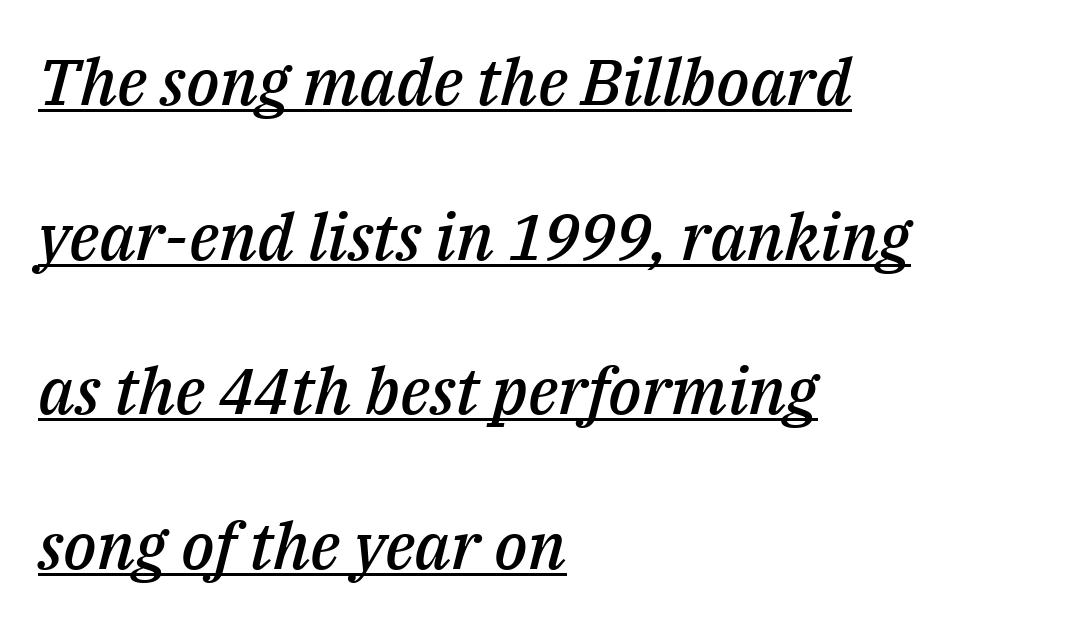
{"italic": "yes", "lean": "right", "slant_degrees": 14, "bold": "semi", "weight": "semibold", "width": "normal", "stroke_contrast": "medium", "x_height": "medium", "monospaced": "no", "underline": "yes", "align": "left", "line_spacing": "loose", "line_spacing_ratio": 2.38, "letter_spacing": "normal", "letter_spacing_em": 0.0, "glyph_px": 65}
